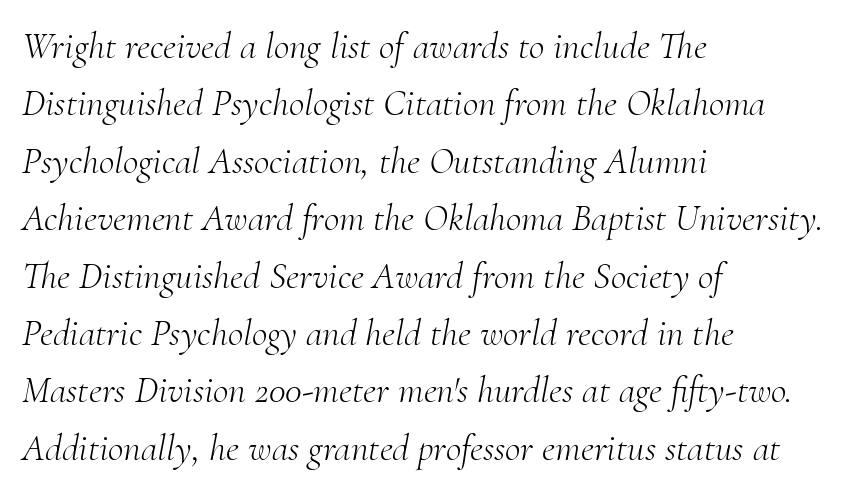
{"serif": "yes", "italic": "yes", "lean": "right", "slant_degrees": 10, "bold": "no", "weight": "light", "width": "normal", "stroke_contrast": "medium", "x_height": "small", "monospaced": "no", "underline": "no", "align": "left", "line_spacing": "normal", "line_spacing_ratio": 1.51, "letter_spacing": "normal", "letter_spacing_em": 0.0, "glyph_px": 38}
